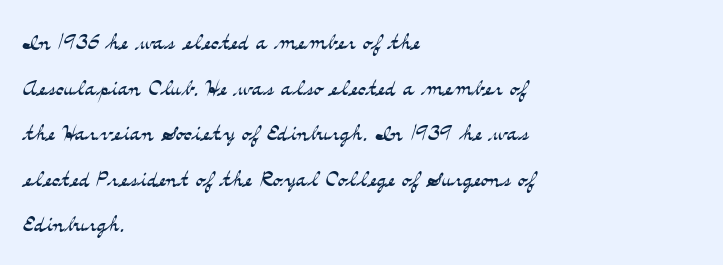
{"serif": "yes", "bold": "no", "weight": "light", "width": "wide", "stroke_contrast": "medium", "x_height": "small", "monospaced": "no", "underline": "no", "align": "left", "line_spacing": "normal", "line_spacing_ratio": 1.52, "letter_spacing": "normal", "letter_spacing_em": 0.0, "glyph_px": 30}
